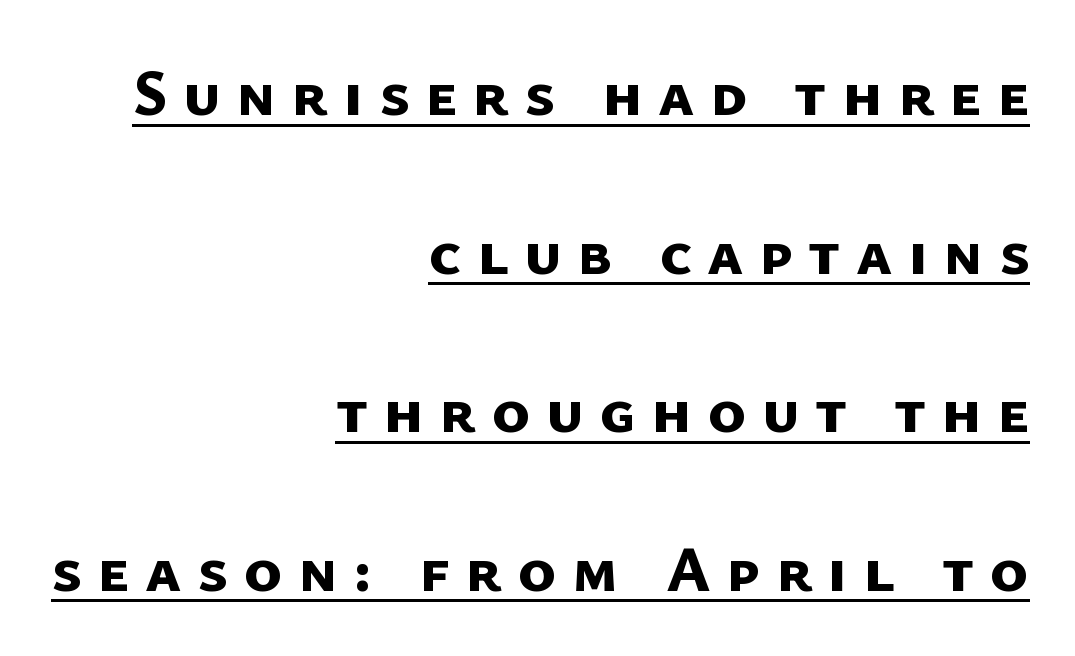
The image shows 65 px bold sans-serif type; set right-aligned, loose line spacing (2.44x), unusually wide letter spacing (+0.24 em), underlined; low stroke contrast and a medium x-height.
